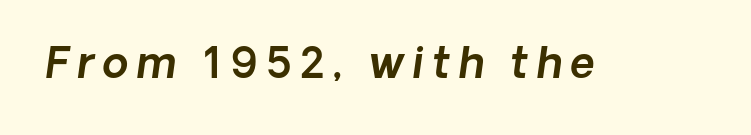
The image shows 42 px sans-serif type; set unusually wide letter spacing (+0.2 em), not underlined; a medium x-height.
